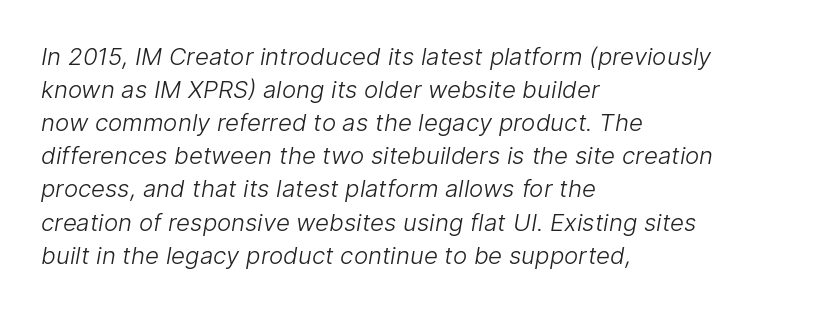
Type without underlining. Successive baselines arrive at the customary interval. The typesetting does not lean heavy: it is not bold. The text block is weighted toward the left margin, trailing off unevenly rightward. The horizontal fit of the characters is conventional and even.
